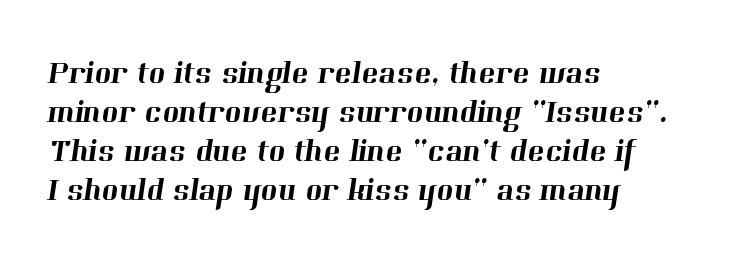
All the whitespace from short lines collects on the right. The tracking reads as untouched default to a designer's eye. No word sits above an underline. The type family on display is of the serif kind. The face used here is proportionally spaced, like ordinary book or web type.
